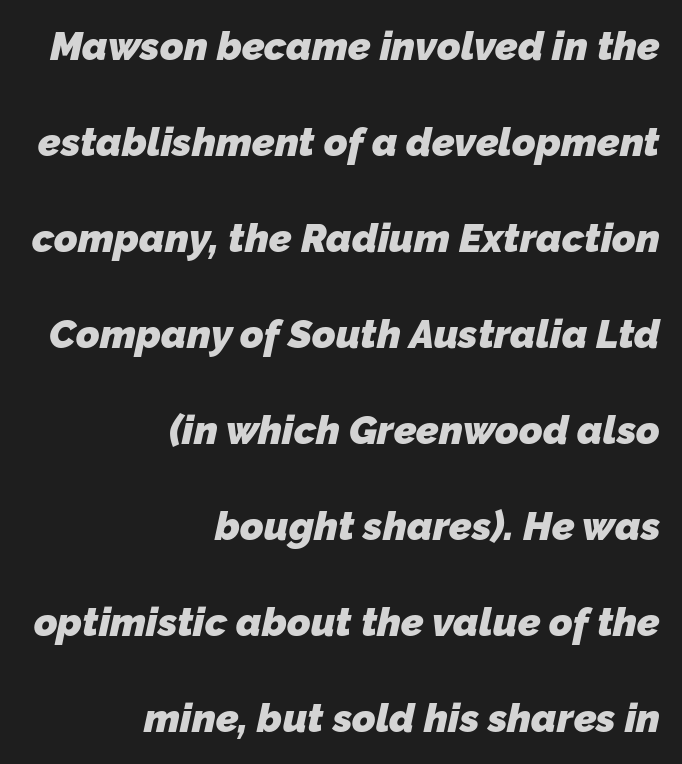
Q: Is the text bold? A: Yes.
Q: Is the typeface a serif or a sans-serif typeface? A: Sans-serif.
Q: Is the text underlined? A: No.
Q: How is the paragraph aligned? A: Right-aligned.
Q: Is the spacing between letters normal or unusually wide? A: Normal.
Q: Is the spacing between lines tight, normal or loose? A: Loose.
Q: Width (condensed, normal, or wide)? A: Normal.
Q: Stroke contrast? A: Low.
Q: x-height? A: Medium.
Q: Monospaced? A: No.
